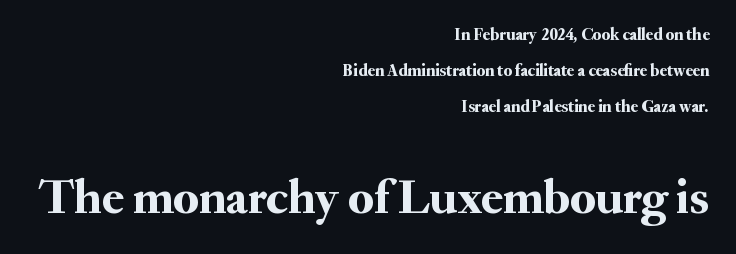
Q: Is the text italic (slanted)? A: No, it is upright.
Q: Is the typeface a serif or a sans-serif typeface? A: Serif.
Q: Is the text underlined? A: No.
Q: How is the paragraph aligned? A: Right-aligned.
Q: Is the spacing between letters normal or unusually wide? A: Normal.
Q: Is the spacing between lines tight, normal or loose? A: Loose.
Q: Which block of text is set in a larger size, the first (top) or the second (bottom)? A: The second (bottom) one.
Q: Width (condensed, normal, or wide)? A: Normal.
Q: Stroke contrast? A: Medium.
Q: x-height? A: Small.
Q: Monospaced? A: No.
